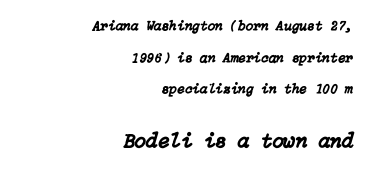
{"italic": "yes", "lean": "right", "slant_degrees": 15, "underline": "no", "align": "right", "line_spacing": "loose", "line_spacing_ratio": 2.26, "letter_spacing": "normal", "letter_spacing_em": 0.0, "larger_block": "second", "size_ratio": 1.5, "glyph_px": 21}
